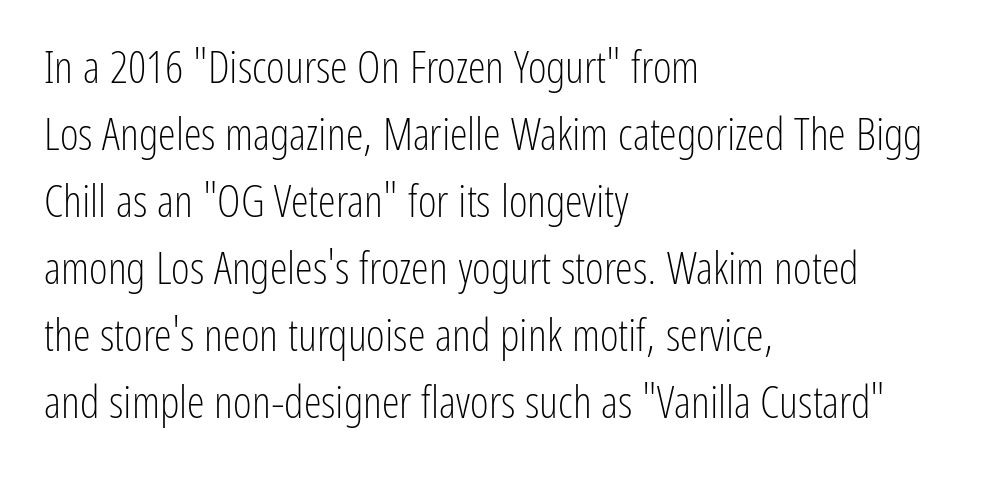
Q: Is the text bold? A: No.
Q: Is the text italic (slanted)? A: No, it is upright.
Q: Is the typeface a serif or a sans-serif typeface? A: Sans-serif.
Q: Is the text underlined? A: No.
Q: How is the paragraph aligned? A: Left-aligned.
Q: Is the spacing between letters normal or unusually wide? A: Normal.
Q: Is the spacing between lines tight, normal or loose? A: Normal.
Q: Width (condensed, normal, or wide)? A: Condensed.
Q: Stroke contrast? A: Low.
Q: x-height? A: Medium.
Q: Monospaced? A: No.
